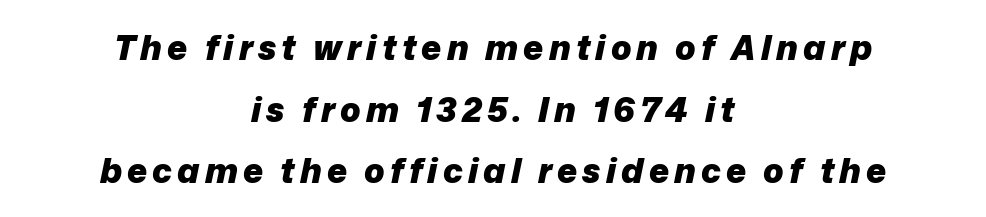
Q: Is the text bold? A: Yes.
Q: Is the text italic (slanted)? A: Yes, it leans right by about 12 degrees.
Q: Is the text underlined? A: No.
Q: How is the paragraph aligned? A: Centered.
Q: Width (condensed, normal, or wide)? A: Normal.
Q: Stroke contrast? A: Low.
Q: x-height? A: Medium.
Q: Monospaced? A: No.
